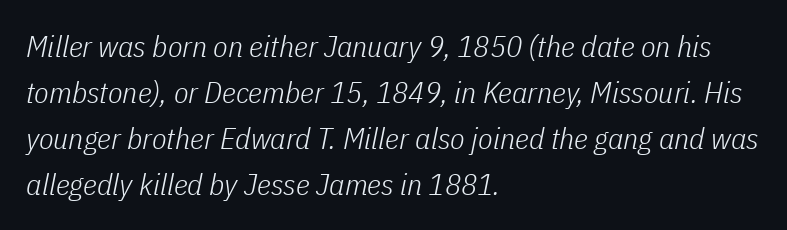
Successive baselines arrive at the customary interval. The letters advance in unequal steps, a hallmark of proportional type. Compared with a typical body face, this is equally light or lighter still. This rendering uses left alignment, leaving the right contour irregular. Designer's note — italics engaged. The space beneath each line is pristine and unruled.
